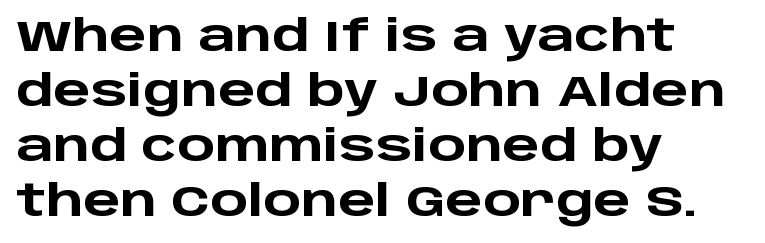
Q: Is the text bold? A: Yes.
Q: Is the text italic (slanted)? A: No, it is upright.
Q: Is the typeface a serif or a sans-serif typeface? A: Sans-serif.
Q: Is the text underlined? A: No.
Q: How is the paragraph aligned? A: Left-aligned.
Q: Is the spacing between letters normal or unusually wide? A: Normal.
Q: Is the spacing between lines tight, normal or loose? A: Normal.
Q: Width (condensed, normal, or wide)? A: Wide.
Q: Stroke contrast? A: Low.
Q: x-height? A: Large.
Q: Monospaced? A: No.
